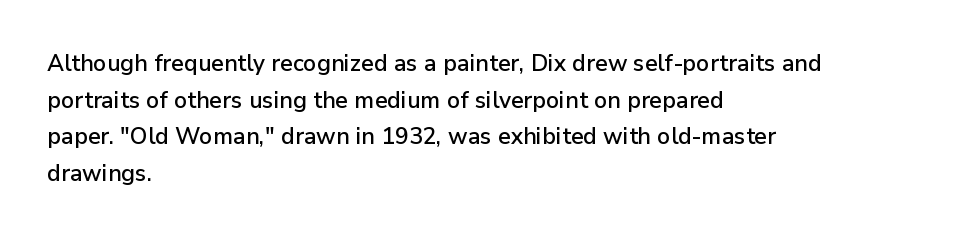
{"italic": "no", "underline": "no", "align": "left", "line_spacing": "normal", "line_spacing_ratio": 1.59, "letter_spacing": "normal", "letter_spacing_em": 0.0, "glyph_px": 23}
